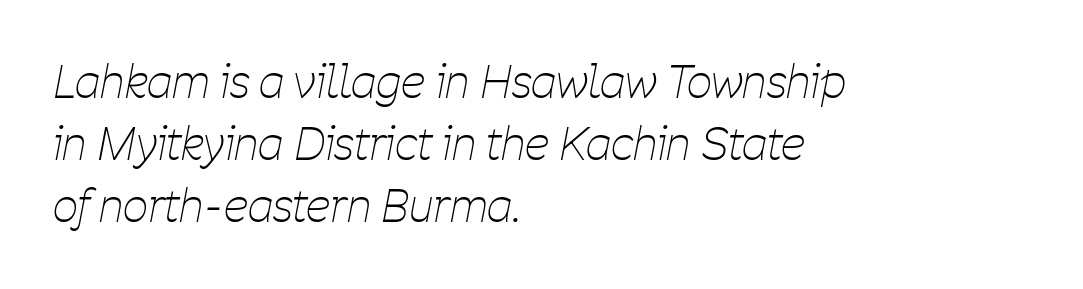
Q: Is the text bold? A: No.
Q: Is the text italic (slanted)? A: Yes, it leans right by about 11 degrees.
Q: Is the text underlined? A: No.
Q: How is the paragraph aligned? A: Left-aligned.
Q: Is the spacing between letters normal or unusually wide? A: Normal.
Q: Is the spacing between lines tight, normal or loose? A: Normal.
Q: Width (condensed, normal, or wide)? A: Condensed.
Q: Stroke contrast? A: Low.
Q: x-height? A: Medium.
Q: Monospaced? A: No.
